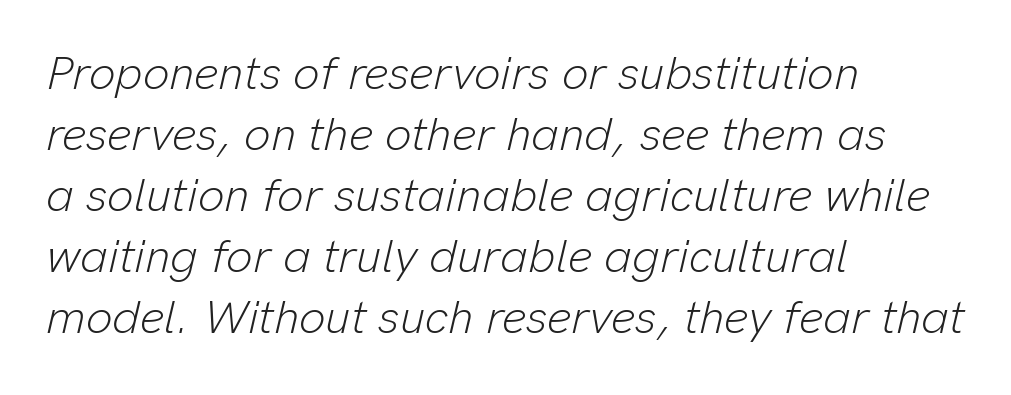
{"italic": "yes", "lean": "right", "slant_degrees": 13, "bold": "no", "weight": "light", "width": "normal", "stroke_contrast": "low", "x_height": "medium", "monospaced": "no", "underline": "no", "align": "left", "line_spacing": "normal", "line_spacing_ratio": 1.3, "letter_spacing": "normal", "letter_spacing_em": 0.0, "glyph_px": 47}
